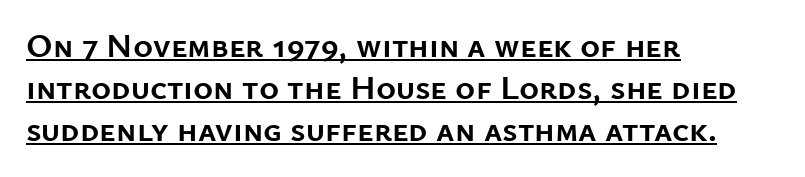
Q: Is the text bold? A: Yes.
Q: Is the text italic (slanted)? A: No, it is upright.
Q: Is the typeface a serif or a sans-serif typeface? A: Sans-serif.
Q: Is the text underlined? A: Yes.
Q: How is the paragraph aligned? A: Left-aligned.
Q: Is the spacing between letters normal or unusually wide? A: Normal.
Q: Width (condensed, normal, or wide)? A: Normal.
Q: Stroke contrast? A: Low.
Q: x-height? A: Medium.
Q: Monospaced? A: No.
